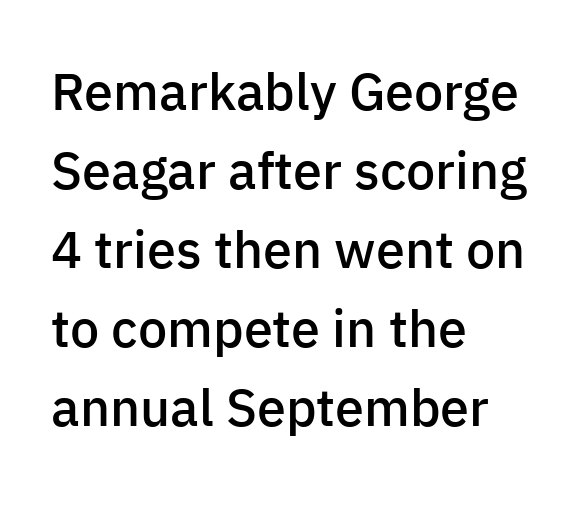
{"serif": "no", "italic": "no", "bold": "semi", "weight": "semibold", "width": "normal", "stroke_contrast": "low", "x_height": "medium", "monospaced": "no", "underline": "no", "align": "left", "line_spacing": "normal", "line_spacing_ratio": 1.52, "letter_spacing": "normal", "letter_spacing_em": 0.0, "glyph_px": 52}
